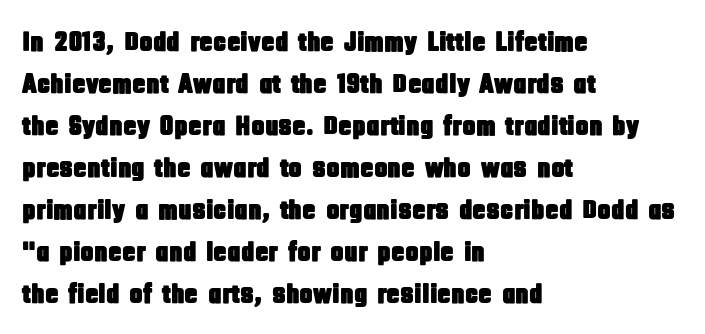
Q: Is the text italic (slanted)? A: No, it is upright.
Q: Is the typeface a serif or a sans-serif typeface? A: Sans-serif.
Q: Is the text underlined? A: No.
Q: How is the paragraph aligned? A: Left-aligned.
Q: Is the spacing between letters normal or unusually wide? A: Normal.
Q: Is the spacing between lines tight, normal or loose? A: Normal.
Q: Width (condensed, normal, or wide)? A: Condensed.
Q: Stroke contrast? A: Low.
Q: x-height? A: Large.
Q: Monospaced? A: No.
